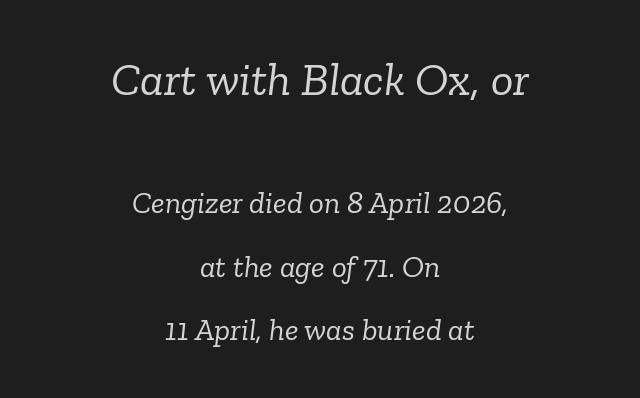
The image shows 47 px light serif type, italic (leaning right); set centered, loose line spacing (2.04x), normal letter spacing, not underlined; the first (top) block is 1.52x larger; low stroke contrast and a medium x-height.
